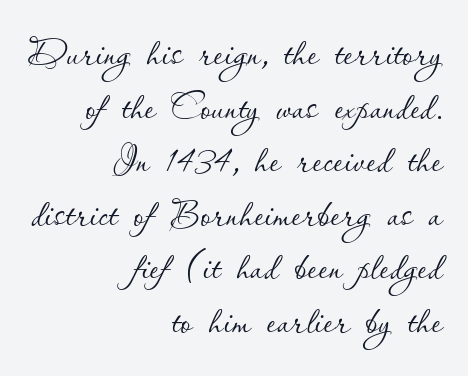
The image shows 52 px thin type; set right-aligned, tight line spacing (1.03x), normal letter spacing, not underlined; low stroke contrast and a small x-height.
